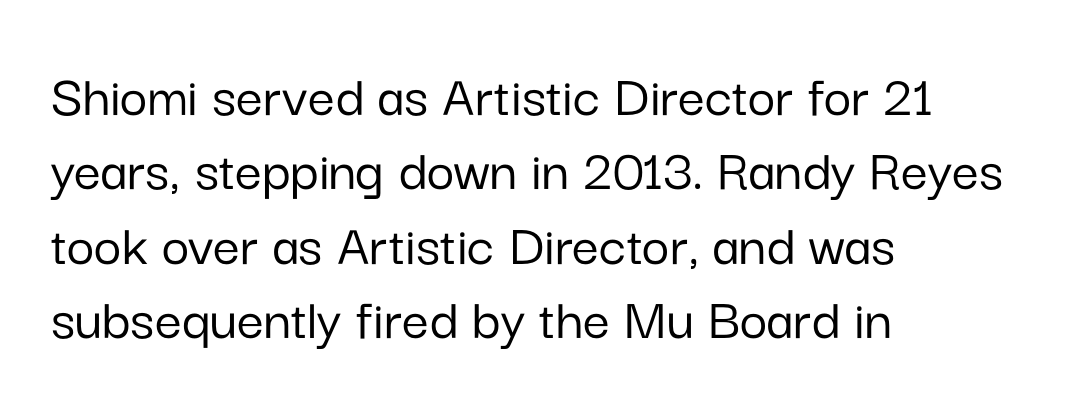
Q: Is the text italic (slanted)? A: No, it is upright.
Q: Is the typeface a serif or a sans-serif typeface? A: Sans-serif.
Q: Is the text underlined? A: No.
Q: How is the paragraph aligned? A: Left-aligned.
Q: Is the spacing between letters normal or unusually wide? A: Normal.
Q: Width (condensed, normal, or wide)? A: Normal.
Q: Stroke contrast? A: Low.
Q: x-height? A: Medium.
Q: Monospaced? A: No.
